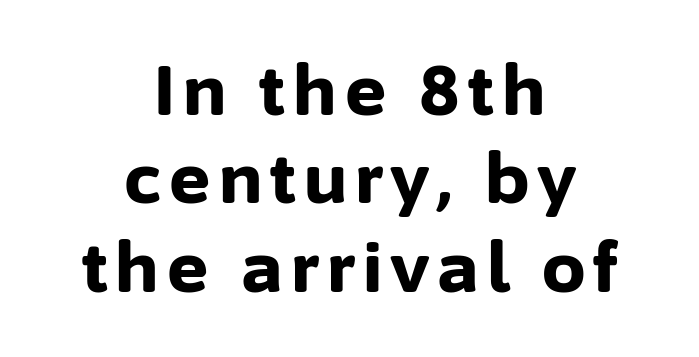
The image shows 69 px bold sans-serif type, upright; set centered, normal line spacing (1.28x), not underlined; low stroke contrast and a medium x-height.
